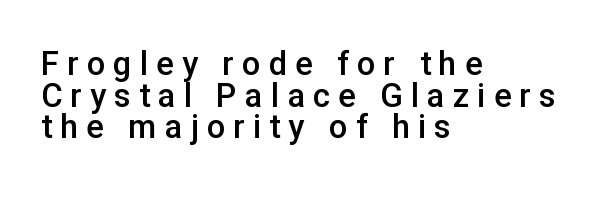
The image shows 33 px semibold sans-serif type, upright; set left-aligned, tight line spacing (0.96x), unusually wide letter spacing (+0.24 em), not underlined; low stroke contrast and a medium x-height.
